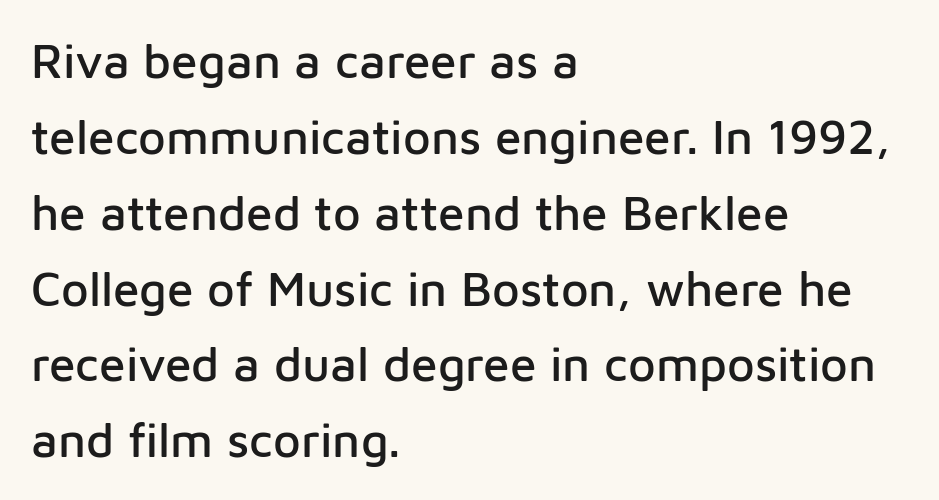
{"serif": "no", "italic": "no", "width": "normal", "stroke_contrast": "low", "x_height": "medium", "monospaced": "no", "underline": "no", "align": "left", "line_spacing": "normal", "line_spacing_ratio": 1.58, "letter_spacing": "normal", "letter_spacing_em": 0.0, "glyph_px": 48}
